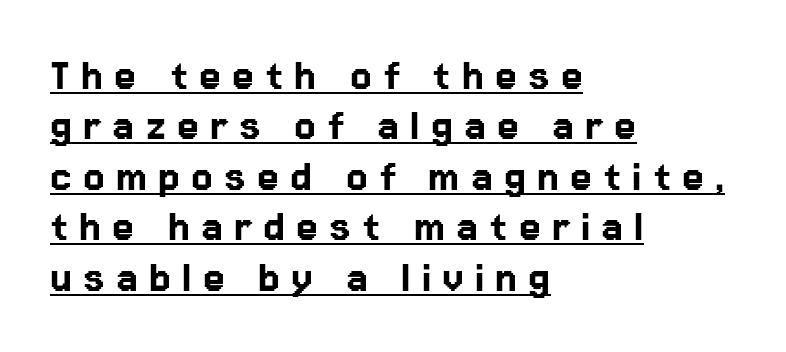
The image shows 49 px sans-serif type, upright; set left-aligned, tight line spacing (1.03x), unusually wide letter spacing (+0.23 em), underlined; low stroke contrast and a medium x-height.
